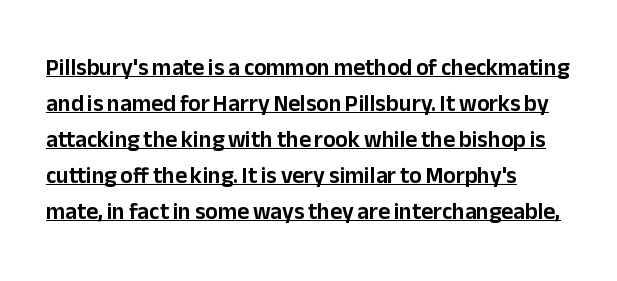
These lines sit exactly where default settings would place them. Nobody touched the tracking dial on this one. A typesetter would mark this as roman, not italic. This rendering uses left alignment, leaving the right contour irregular. A typographer would call this underscored text.
